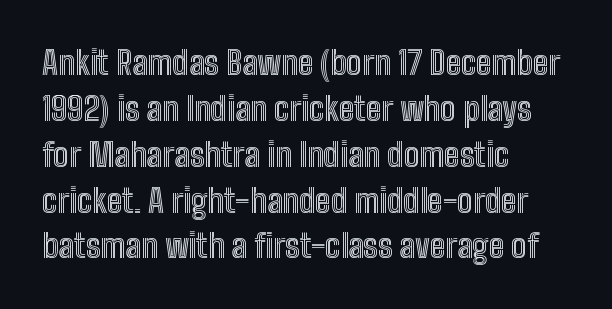
The image shows 33 px condensed type, upright; set left-aligned, normal line spacing (1.39x), normal letter spacing, not underlined; a medium x-height.
